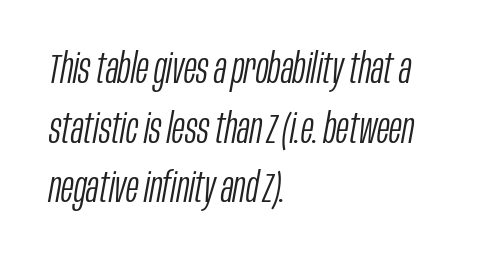
{"italic": "yes", "lean": "right", "slant_degrees": 10, "bold": "no", "weight": "light", "width": "condensed", "stroke_contrast": "low", "x_height": "large", "monospaced": "no", "underline": "no", "align": "left", "line_spacing": "normal", "line_spacing_ratio": 1.42, "letter_spacing": "normal", "letter_spacing_em": 0.0, "glyph_px": 42}
